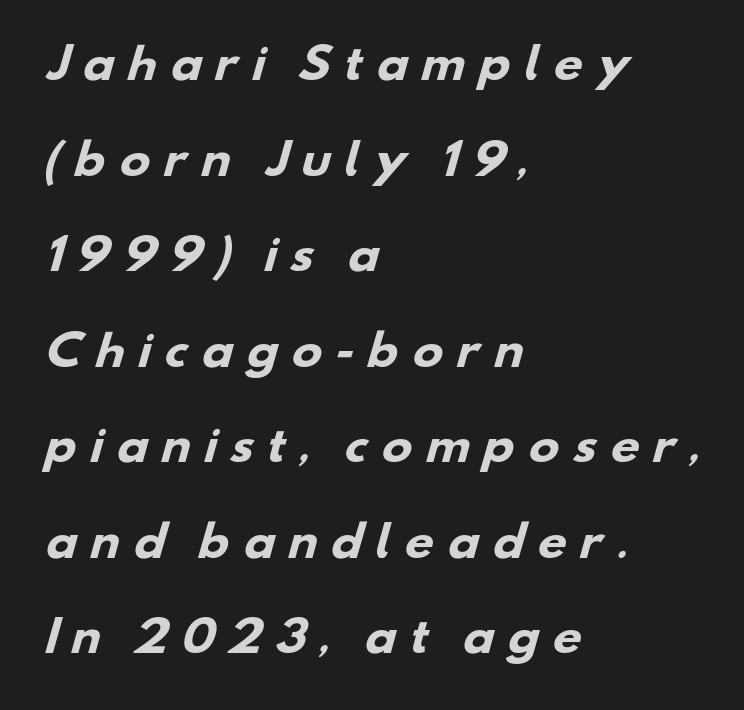
The image shows 41 px heavy, wide sans-serif type; set left-aligned, loose line spacing (2.33x), unusually wide letter spacing (+0.3 em), not underlined; low stroke contrast and a small x-height.
